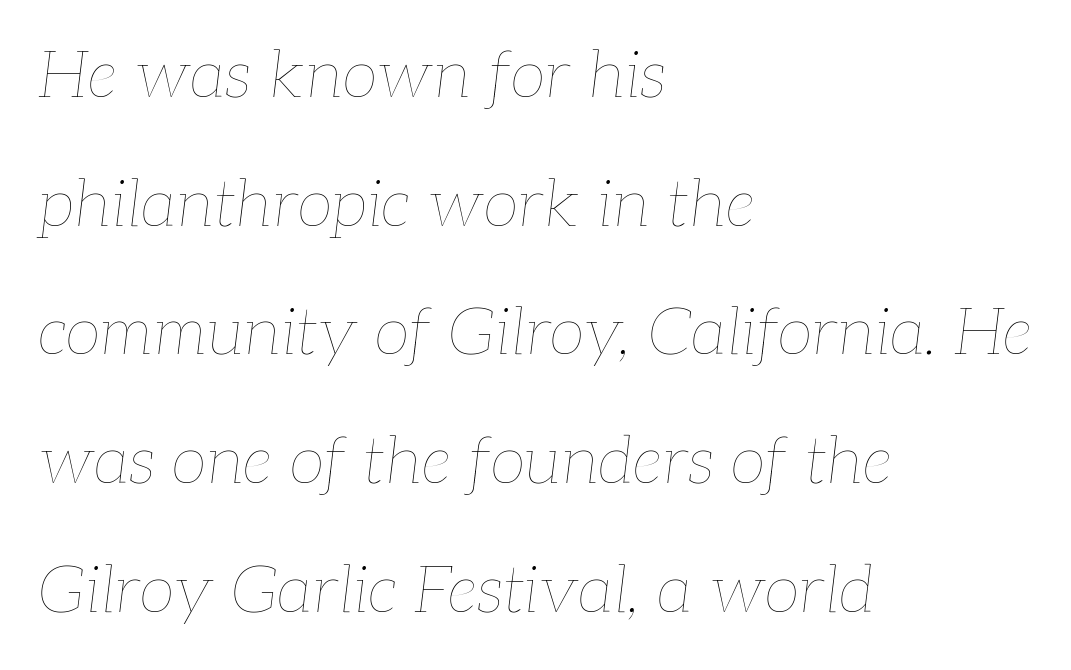
The type is set solid horizontally, with unmodified tracking. Quick note: underline off. Vertically, the passage feels expansive, rows floating well apart. Emphasis-style slanted type is in use. This reads as an unemphasized weight, regular at the heaviest.
